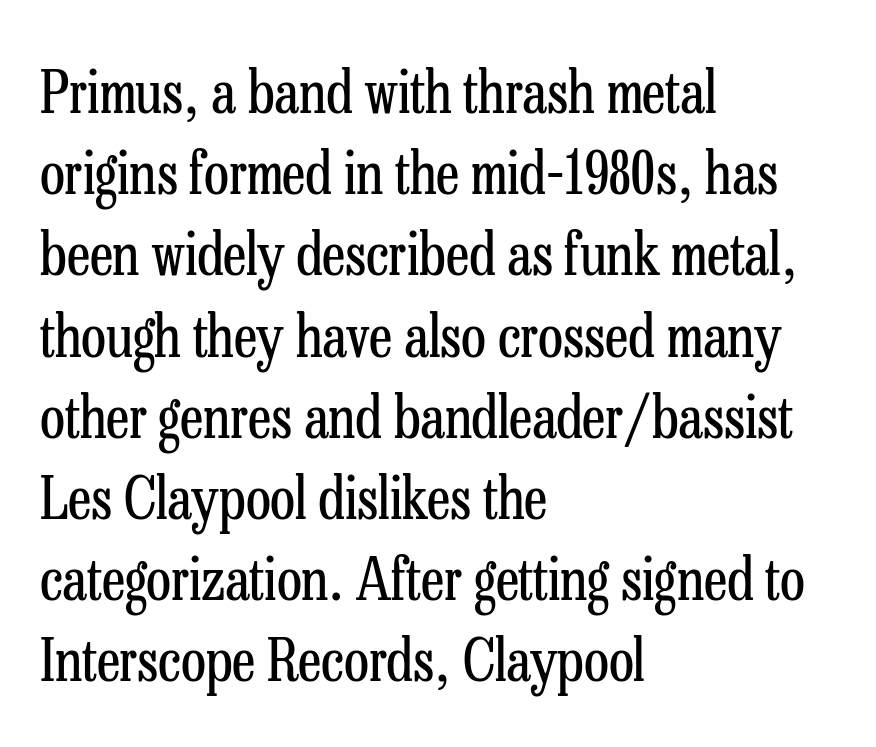
The image shows 58 px regular-weight, condensed serif type, upright; set left-aligned, normal line spacing (1.4x), normal letter spacing, not underlined; low stroke contrast and a medium x-height.
